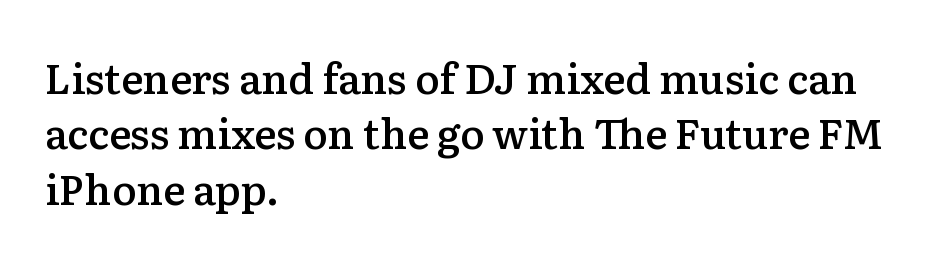
Q: Is the text bold? A: Semi-bold.
Q: Is the text italic (slanted)? A: No, it is upright.
Q: Is the typeface a serif or a sans-serif typeface? A: Serif.
Q: Is the text underlined? A: No.
Q: How is the paragraph aligned? A: Left-aligned.
Q: Is the spacing between letters normal or unusually wide? A: Normal.
Q: Is the spacing between lines tight, normal or loose? A: Normal.
Q: Width (condensed, normal, or wide)? A: Normal.
Q: Stroke contrast? A: Low.
Q: x-height? A: Medium.
Q: Monospaced? A: No.
